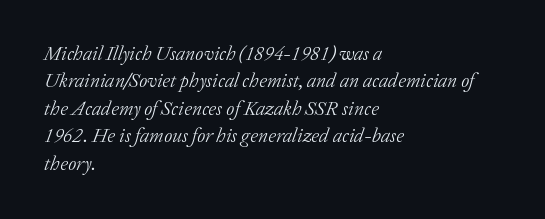
Q: Is the text bold? A: No.
Q: Is the text italic (slanted)? A: Yes, it leans right by about 20 degrees.
Q: Is the text underlined? A: No.
Q: How is the paragraph aligned? A: Left-aligned.
Q: Is the spacing between letters normal or unusually wide? A: Normal.
Q: Is the spacing between lines tight, normal or loose? A: Normal.
